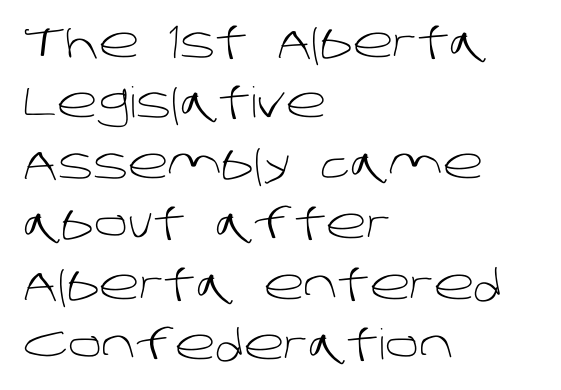
Do the characters align in a grid? No, the font is proportional. The words here are not underlined. No extra tracking has been applied to these lines. A typesetter would label this face a sans.
